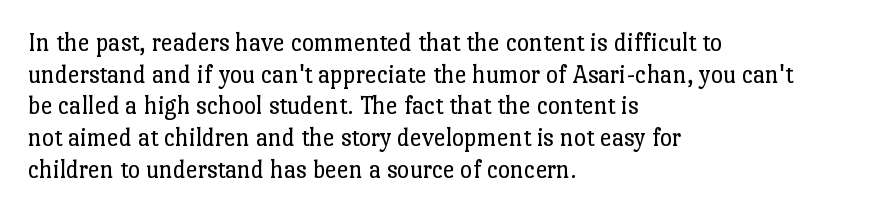
{"italic": "no", "bold": "no", "underline": "no", "align": "left", "line_spacing_ratio": 1.22, "letter_spacing": "normal", "letter_spacing_em": 0.0, "glyph_px": 26}
